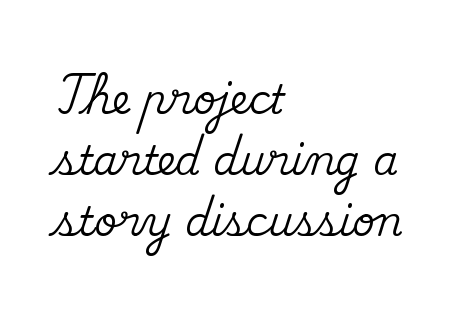
{"serif": "yes", "width": "normal", "stroke_contrast": "medium", "x_height": "small", "monospaced": "no", "underline": "no", "align": "left", "line_spacing": "normal", "line_spacing_ratio": 1.53, "letter_spacing": "normal", "letter_spacing_em": 0.0, "glyph_px": 40}
